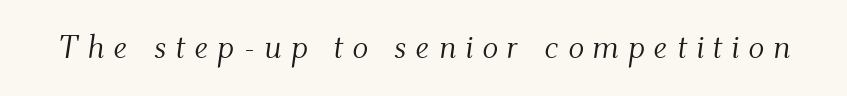
{"serif": "yes", "italic": "yes", "lean": "right", "slant_degrees": 9, "bold": "no", "weight": "light", "width": "normal", "stroke_contrast": "medium", "x_height": "small", "monospaced": "no", "underline": "no", "letter_spacing": "wide", "letter_spacing_em": 0.27, "glyph_px": 33}
